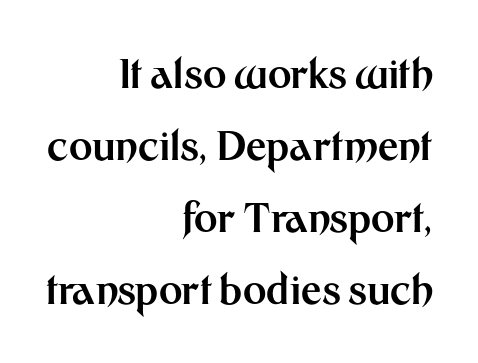
{"serif": "no", "italic": "no", "bold": "yes", "weight": "bold", "width": "normal", "stroke_contrast": "medium", "x_height": "medium", "monospaced": "no", "underline": "no", "align": "right", "line_spacing_ratio": 1.8, "letter_spacing": "normal", "letter_spacing_em": 0.0, "glyph_px": 40}
